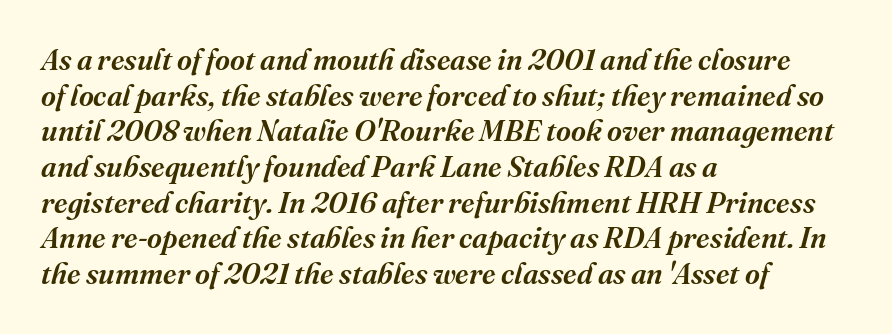
The image shows 29 px semibold serif type, italic (leaning right); set left-aligned, line spacing 1.23x, normal letter spacing, not underlined; medium stroke contrast and a medium x-height.
